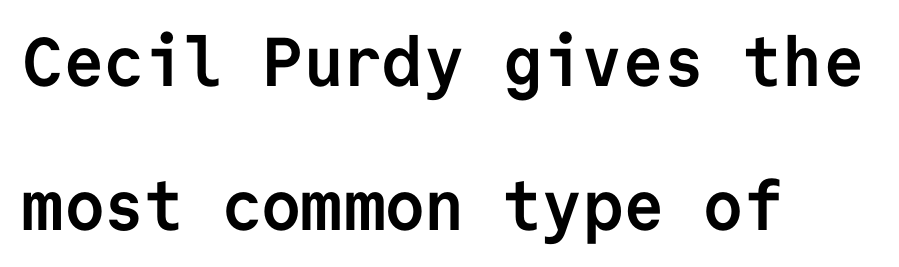
{"serif": "no", "italic": "no", "bold": "yes", "weight": "semibold", "width": "normal", "stroke_contrast": "low", "x_height": "medium", "monospaced": "yes", "underline": "no", "align": "left", "line_spacing": "loose", "line_spacing_ratio": 2.08, "letter_spacing": "normal", "letter_spacing_em": 0.0, "glyph_px": 69}
